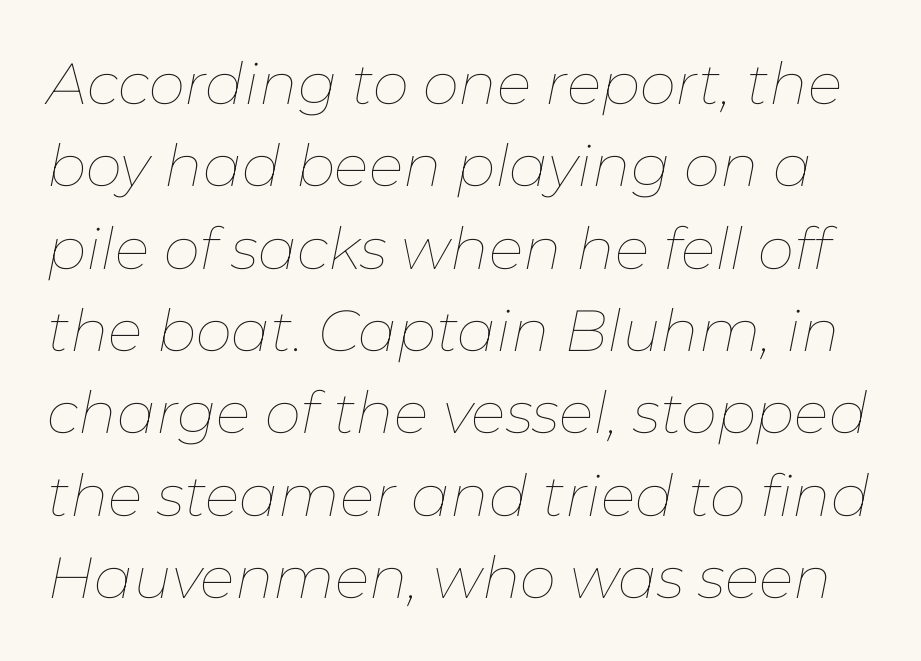
{"italic": "yes", "lean": "right", "slant_degrees": 11, "bold": "no", "weight": "thin", "width": "normal", "stroke_contrast": "low", "x_height": "medium", "monospaced": "no", "underline": "no", "line_spacing": "normal", "line_spacing_ratio": 1.42, "letter_spacing": "normal", "letter_spacing_em": 0.0, "glyph_px": 58}
